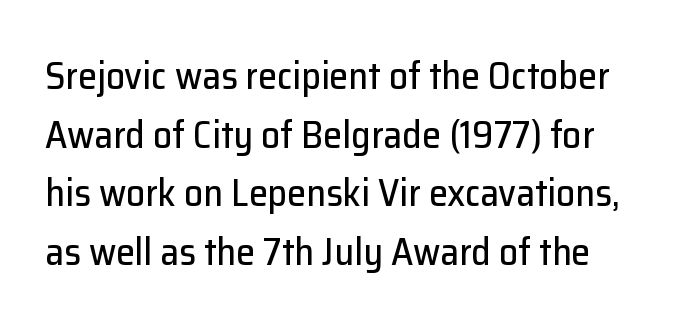
{"serif": "no", "italic": "no", "width": "normal", "stroke_contrast": "low", "x_height": "medium", "monospaced": "no", "underline": "no", "line_spacing": "normal", "line_spacing_ratio": 1.54, "letter_spacing": "normal", "letter_spacing_em": 0.0, "glyph_px": 38}
